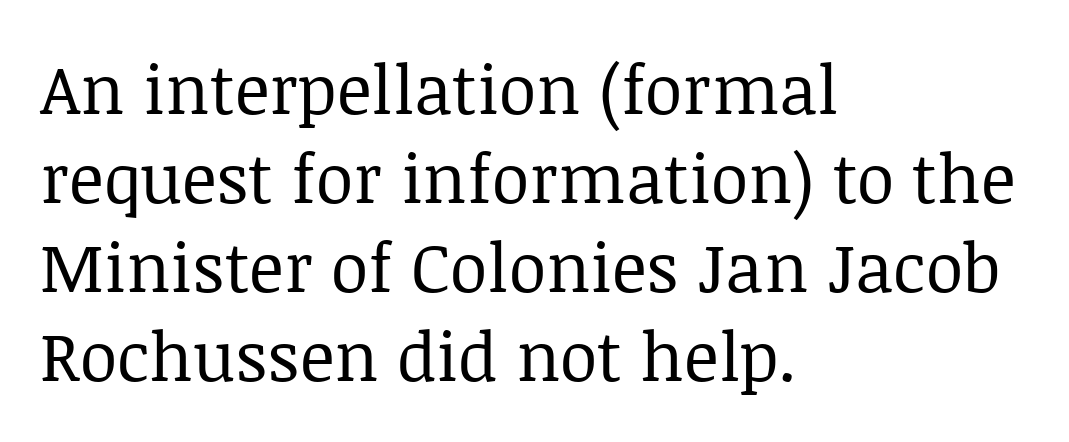
These lines are composed in type with serifs. These lines are rendered in a variable-pitch font. If you drew a ruler down the left edge, every line would touch it. Each row of text sits above clean, open space.
